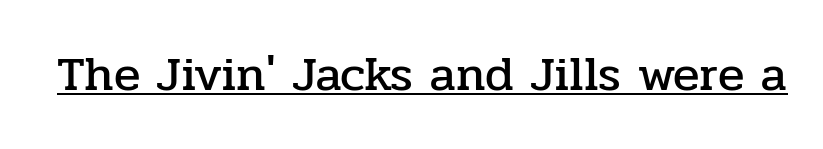
Q: Is the text italic (slanted)? A: No, it is upright.
Q: Is the typeface a serif or a sans-serif typeface? A: Serif.
Q: Is the text underlined? A: Yes.
Q: Is the spacing between letters normal or unusually wide? A: Normal.
Q: Width (condensed, normal, or wide)? A: Normal.
Q: Stroke contrast? A: Low.
Q: x-height? A: Medium.
Q: Monospaced? A: No.
